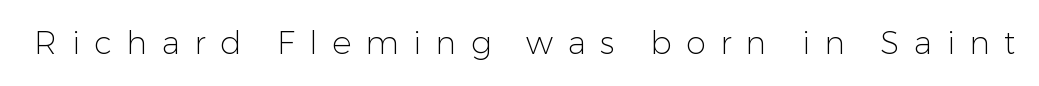
Q: Is the text bold? A: No.
Q: Is the text italic (slanted)? A: No, it is upright.
Q: Is the typeface a serif or a sans-serif typeface? A: Sans-serif.
Q: Is the text underlined? A: No.
Q: Is the spacing between letters normal or unusually wide? A: Unusually wide.
Q: Width (condensed, normal, or wide)? A: Normal.
Q: Stroke contrast? A: Low.
Q: x-height? A: Medium.
Q: Monospaced? A: No.
